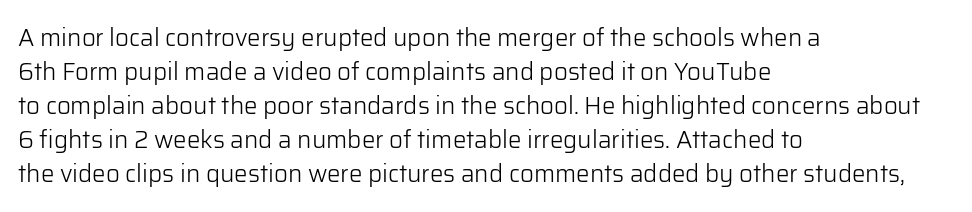
{"italic": "no", "bold": "no", "underline": "no", "align": "left", "line_spacing": "normal", "line_spacing_ratio": 1.42, "letter_spacing": "normal", "letter_spacing_em": 0.0, "glyph_px": 24}
